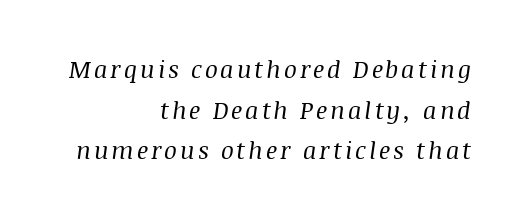
All the whitespace from short lines collects on the left. If you drew a line through each stem, it would be angled. The vertical gap from one line to the next is medium. The area under the type is left untouched.
